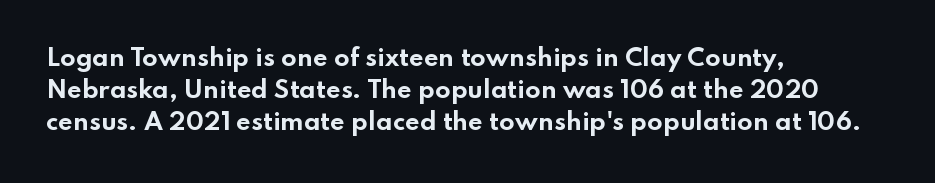
Q: Is the text bold? A: Yes.
Q: Is the text italic (slanted)? A: No, it is upright.
Q: Is the text underlined? A: No.
Q: How is the paragraph aligned? A: Left-aligned.
Q: Is the spacing between letters normal or unusually wide? A: Normal.
Q: Is the spacing between lines tight, normal or loose? A: Normal.
